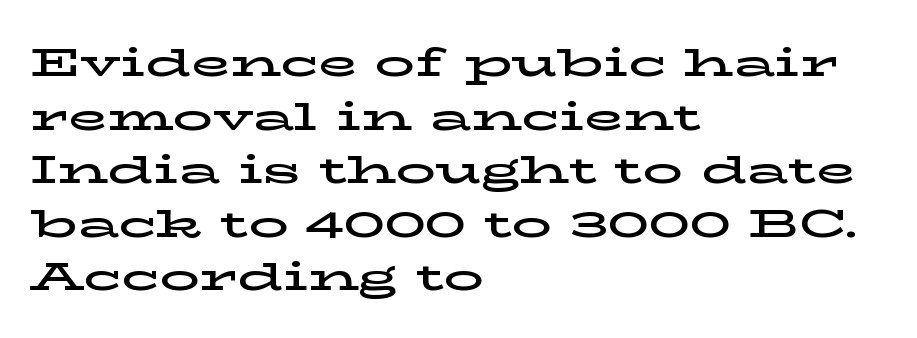
{"serif": "yes", "italic": "no", "width": "wide", "stroke_contrast": "low", "x_height": "medium", "monospaced": "no", "underline": "no", "align": "left", "line_spacing": "normal", "line_spacing_ratio": 1.34, "letter_spacing": "normal", "letter_spacing_em": 0.0, "glyph_px": 40}
